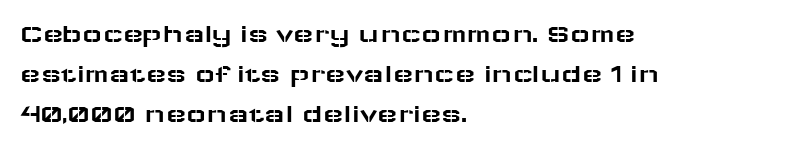
Q: Is the text italic (slanted)? A: No, it is upright.
Q: Is the text underlined? A: No.
Q: How is the paragraph aligned? A: Left-aligned.
Q: Is the spacing between letters normal or unusually wide? A: Normal.
Q: Is the spacing between lines tight, normal or loose? A: Normal.
